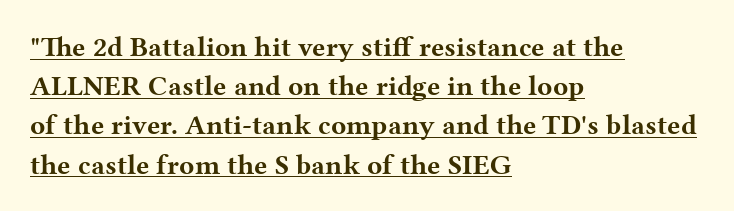
Q: Is the text bold? A: Yes.
Q: Is the text italic (slanted)? A: No, it is upright.
Q: Is the typeface a serif or a sans-serif typeface? A: Serif.
Q: Is the text underlined? A: Yes.
Q: How is the paragraph aligned? A: Left-aligned.
Q: Is the spacing between letters normal or unusually wide? A: Normal.
Q: Is the spacing between lines tight, normal or loose? A: Normal.
Q: Width (condensed, normal, or wide)? A: Wide.
Q: Stroke contrast? A: Medium.
Q: x-height? A: Medium.
Q: Monospaced? A: No.
